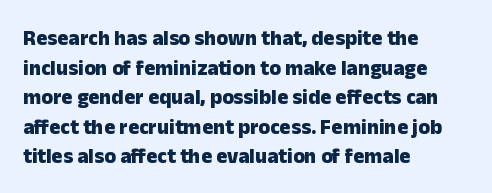
Q: Is the text bold? A: Yes.
Q: Is the text italic (slanted)? A: No, it is upright.
Q: Is the text underlined? A: No.
Q: How is the paragraph aligned? A: Left-aligned.
Q: Is the spacing between letters normal or unusually wide? A: Normal.
Q: Is the spacing between lines tight, normal or loose? A: Normal.
